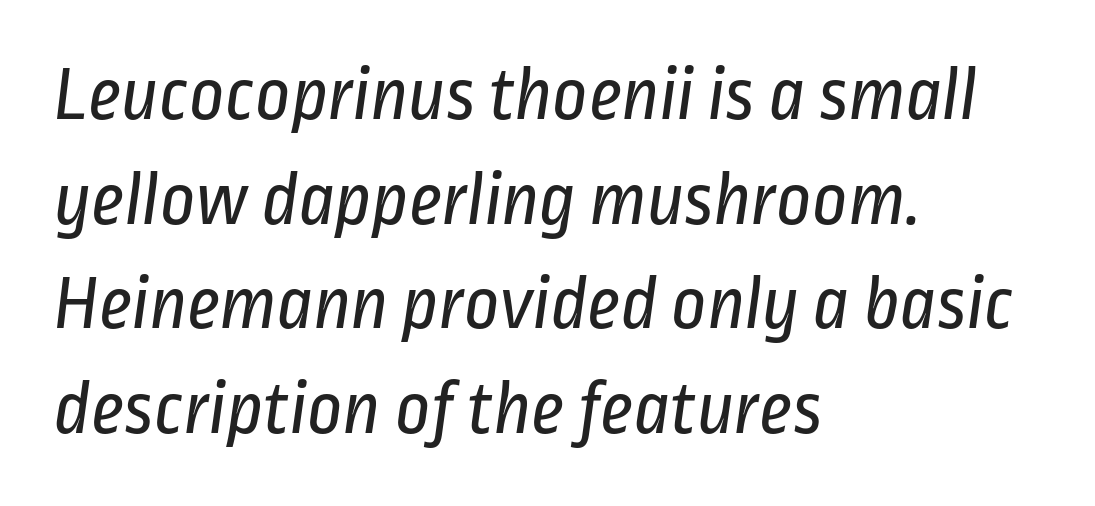
The image shows 77 px regular-weight, condensed sans-serif type; set left-aligned, normal line spacing (1.36x), normal letter spacing, not underlined; low stroke contrast and a medium x-height.
